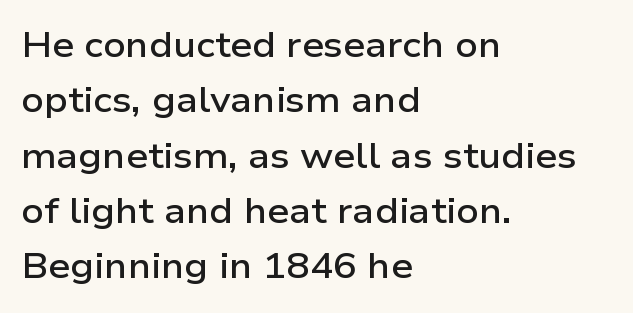
Q: Is the text bold? A: Semi-bold.
Q: Is the text italic (slanted)? A: No, it is upright.
Q: Is the typeface a serif or a sans-serif typeface? A: Sans-serif.
Q: Is the text underlined? A: No.
Q: How is the paragraph aligned? A: Left-aligned.
Q: Is the spacing between letters normal or unusually wide? A: Normal.
Q: Is the spacing between lines tight, normal or loose? A: Normal.
Q: Width (condensed, normal, or wide)? A: Wide.
Q: Stroke contrast? A: Low.
Q: x-height? A: Medium.
Q: Monospaced? A: No.
